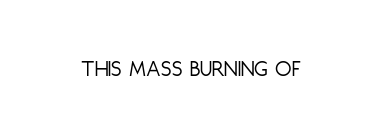
Q: Is the text bold? A: No.
Q: Is the text italic (slanted)? A: No, it is upright.
Q: Is the text underlined? A: No.
Q: Is the spacing between letters normal or unusually wide? A: Normal.
